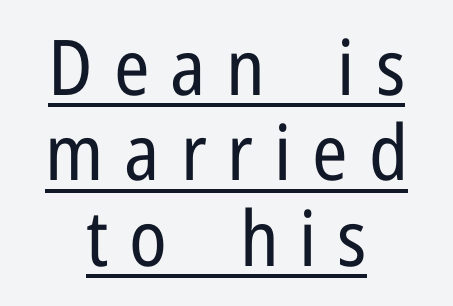
{"serif": "no", "italic": "no", "bold": "no", "weight": "regular", "width": "condensed", "stroke_contrast": "low", "x_height": "medium", "monospaced": "no", "underline": "yes", "align": "center", "line_spacing": "tight", "line_spacing_ratio": 1.11, "letter_spacing": "wide", "letter_spacing_em": 0.27, "glyph_px": 77}
